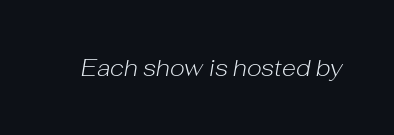
Q: Is the text bold? A: No.
Q: Is the text italic (slanted)? A: Yes, it leans right by about 10 degrees.
Q: Is the text underlined? A: No.
Q: Is the spacing between letters normal or unusually wide? A: Normal.
